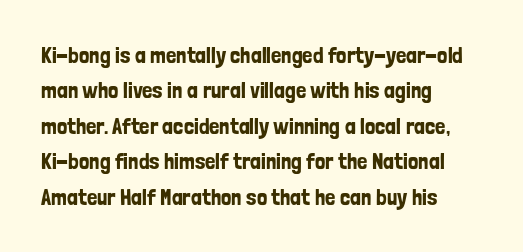
Nope, not italic — everything's standing straight. Words appear dense and cohesive because spacing is normal. The baseline area is clear. These lines sit exactly where default settings would place them. The compositor pushed each line to the left boundary.
